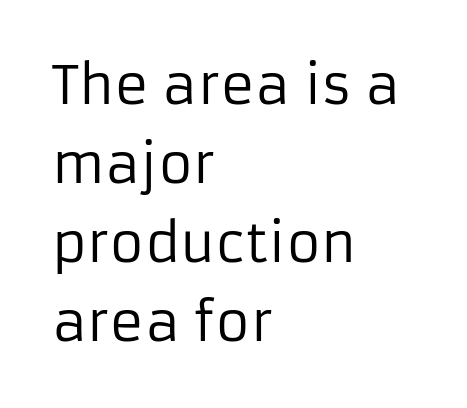
The image shows 53 px regular-weight sans-serif type, upright; set left-aligned, normal line spacing (1.49x), normal letter spacing, not underlined; low stroke contrast and a medium x-height.
